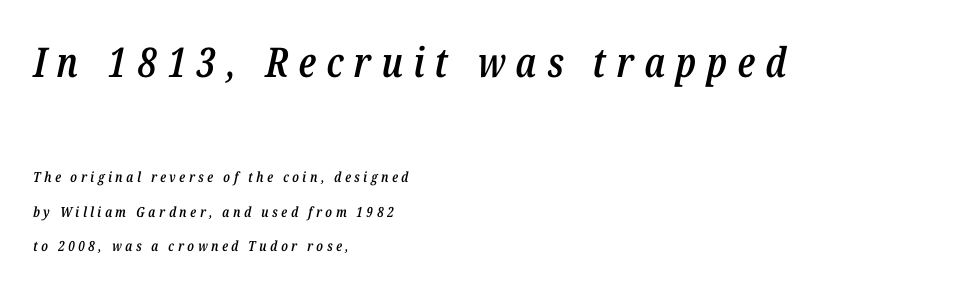
The image shows 41 px semibold, condensed type, italic (leaning right); set left-aligned, loose line spacing (2.47x), unusually wide letter spacing (+0.25 em), not underlined; the first (top) block is 2.93x larger; low stroke contrast and a medium x-height.
